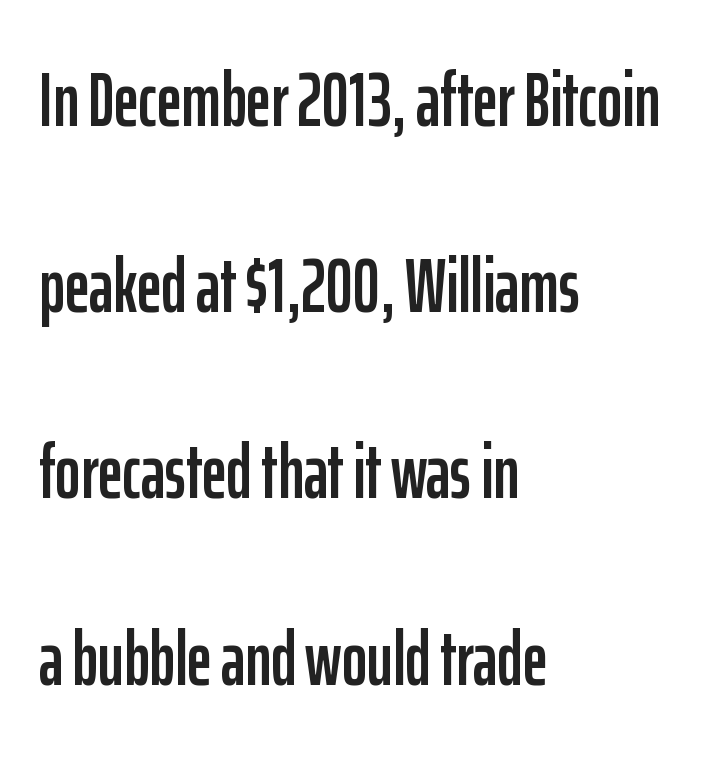
The image shows 76 px condensed sans-serif type, upright; set left-aligned, loose line spacing (2.45x), normal letter spacing, not underlined; low stroke contrast and a medium x-height.
